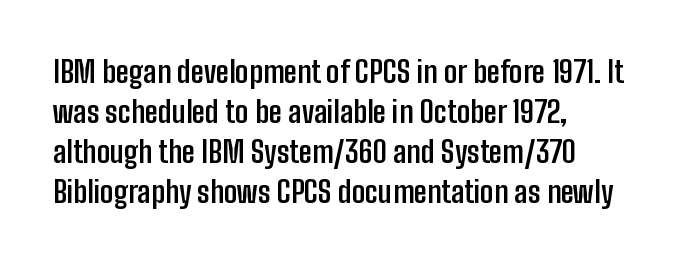
If you measured baseline to baseline, you'd find a middling distance. Looks like regular typesetting: each glyph gets only the width it needs. Notice how the stems are strictly vertical — no italics here. The strip under each line holds only bare page.
